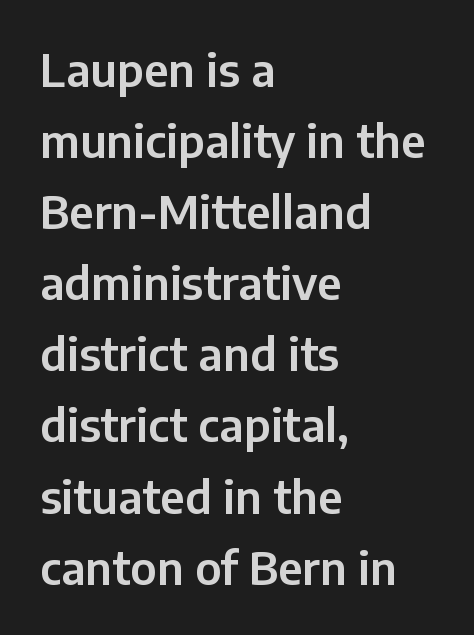
{"serif": "no", "italic": "no", "width": "normal", "stroke_contrast": "low", "x_height": "medium", "monospaced": "no", "underline": "no", "align": "left", "line_spacing": "normal", "line_spacing_ratio": 1.58, "letter_spacing": "normal", "letter_spacing_em": 0.0, "glyph_px": 45}
